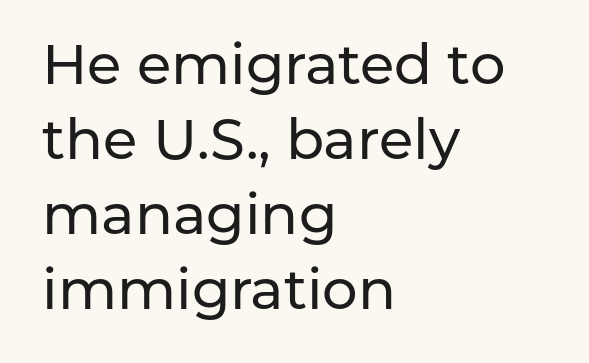
Ascenders rise straight up at ninety degrees. Beneath every word, the page is bare. Examine the stroke ends and you'll find no serifs. Caption: standard tracking, unaltered. A typesetter would call this proportional, since set widths differ per character. The passage shown stacks its lines at a standard gap.
